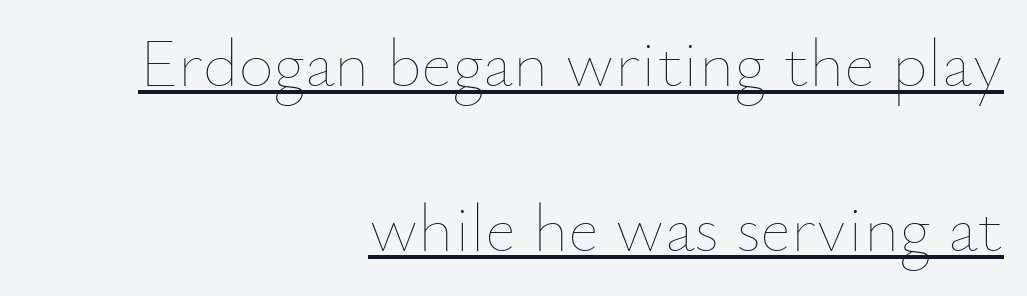
The image shows 68 px thin type, upright; set right-aligned, loose line spacing (2.43x), normal letter spacing, underlined; low stroke contrast and a small x-height.
